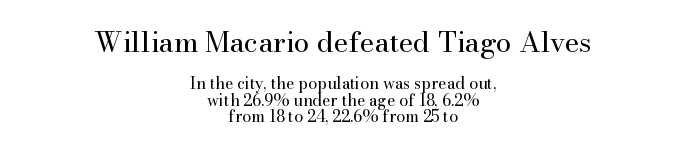
The type sits square on the baseline with zero lean. Proportional: the letters do not fall into vertical columns. Large over small — that's the arrangement of the two blocks here. The passage is arranged like a title page — every line centered. Words float on clear page, feet unadorned. Default kerning and tracking; the words read as compact shapes.
